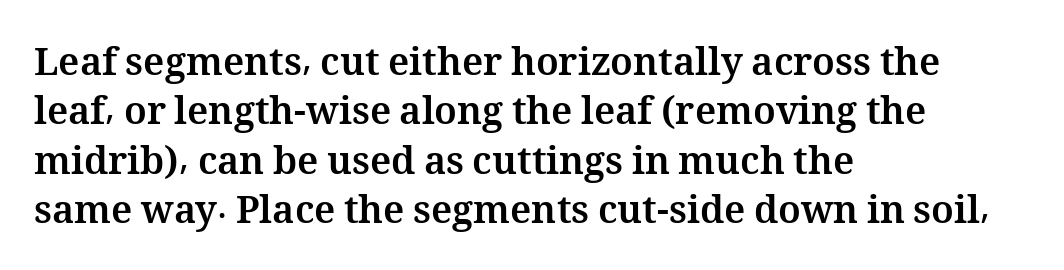
{"italic": "no", "bold": "yes", "weight": "bold", "width": "normal", "stroke_contrast": "medium", "x_height": "medium", "monospaced": "no", "underline": "no", "align": "left", "line_spacing": "normal", "line_spacing_ratio": 1.3, "letter_spacing": "normal", "letter_spacing_em": 0.0, "glyph_px": 38}
